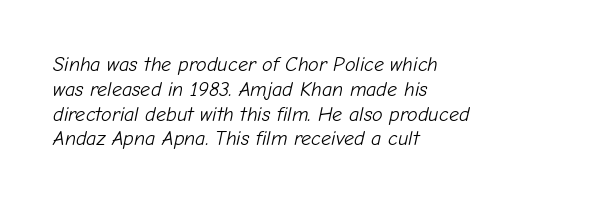
{"italic": "yes", "lean": "right", "slant_degrees": 12, "bold": "no", "underline": "no", "align": "left", "line_spacing_ratio": 1.24, "letter_spacing": "normal", "letter_spacing_em": 0.0, "glyph_px": 20}
